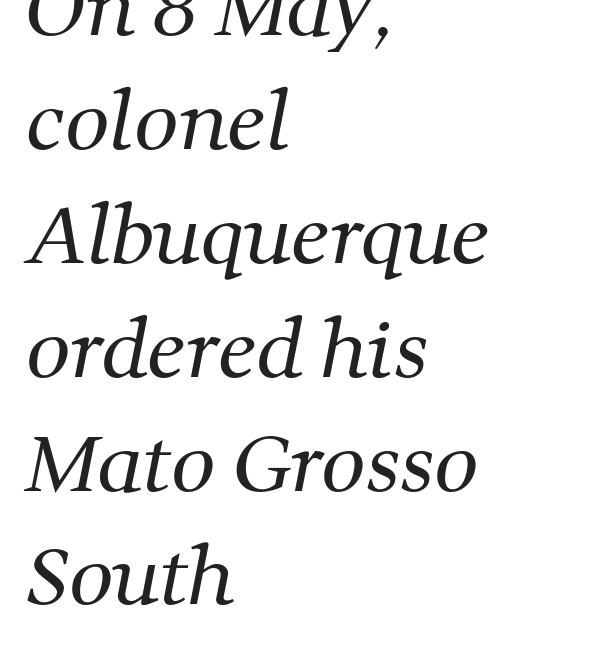
The image shows 78 px regular-weight serif type; set left-aligned, normal line spacing (1.46x), normal letter spacing, not underlined; medium stroke contrast and a medium x-height.
